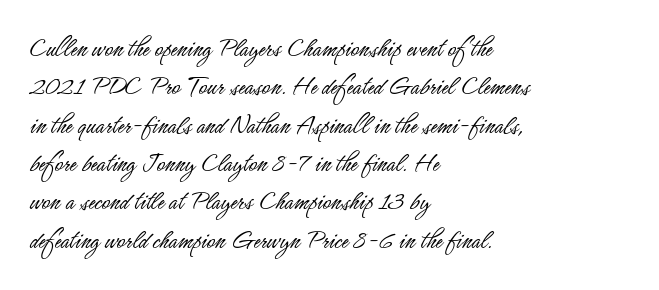
{"serif": "no", "bold": "no", "weight": "light", "width": "condensed", "stroke_contrast": "low", "x_height": "small", "monospaced": "no", "underline": "no", "align": "left", "line_spacing": "normal", "line_spacing_ratio": 1.37, "letter_spacing": "normal", "letter_spacing_em": 0.0, "glyph_px": 28}
